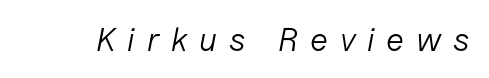
{"italic": "yes", "lean": "right", "slant_degrees": 11, "bold": "no", "weight": "light", "width": "normal", "stroke_contrast": "low", "x_height": "medium", "monospaced": "no", "underline": "no", "letter_spacing": "wide", "letter_spacing_em": 0.36, "glyph_px": 33}
